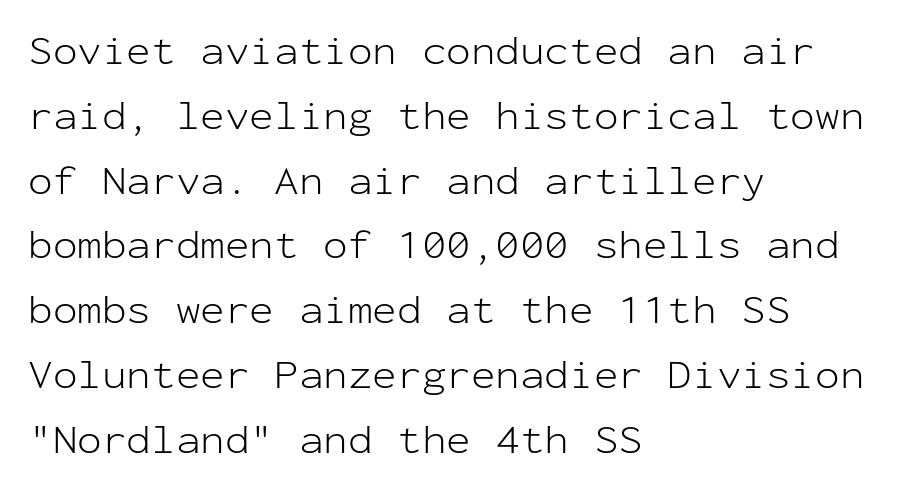
Does extra space separate the letters? No, they use regular spacing. The line-height multiplier appears to be the usual default. Monospaced: the letters line up in strict vertical columns. Is this a heavy cut? Hardly; it is regular or lighter. Visually the block forms a straight wall on the left and a jagged coastline on the right. What kind of face is this? One without serifs — a sans.
